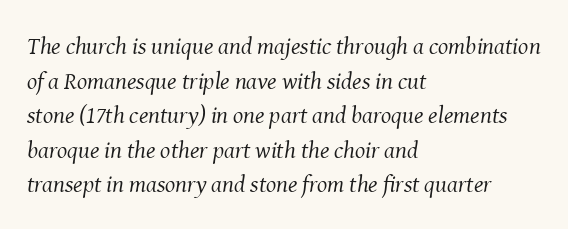
Q: Is the text bold? A: No.
Q: Is the text italic (slanted)? A: Yes, it leans right by about 8 degrees.
Q: Is the text underlined? A: No.
Q: How is the paragraph aligned? A: Left-aligned.
Q: Is the spacing between letters normal or unusually wide? A: Normal.
Q: Is the spacing between lines tight, normal or loose? A: Normal.
